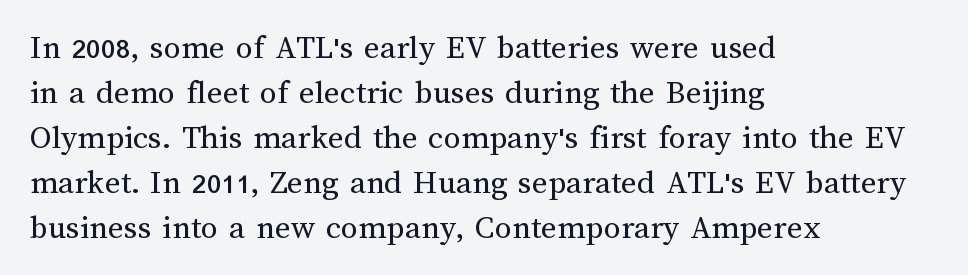
Normally led — the rows are evenly, conventionally spaced. Do the letters lean? They stand straight. The face used here is rendered with its standard letterfit. These glyphs show unthickened strokes, regular width or finer. Each letter keeps its own natural width here, so spacing adapts to shape.
